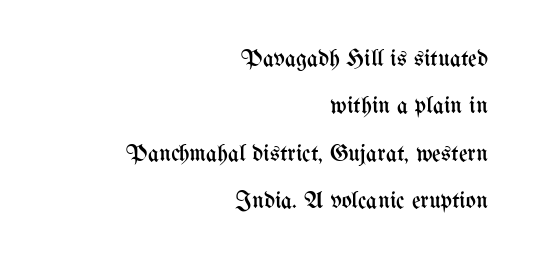
These lines stack with their right ends in a neat column. The baseline area is clear. A light-to-regular cut is what we see here. The designer dialed line spacing up above the default.
